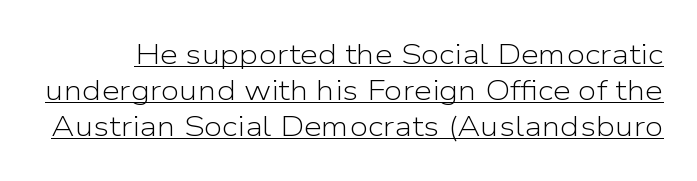
Q: Is the text bold? A: No.
Q: Is the text italic (slanted)? A: No, it is upright.
Q: Is the typeface a serif or a sans-serif typeface? A: Sans-serif.
Q: Is the text underlined? A: Yes.
Q: Is the spacing between letters normal or unusually wide? A: Normal.
Q: Width (condensed, normal, or wide)? A: Normal.
Q: Stroke contrast? A: Low.
Q: x-height? A: Medium.
Q: Monospaced? A: No.
